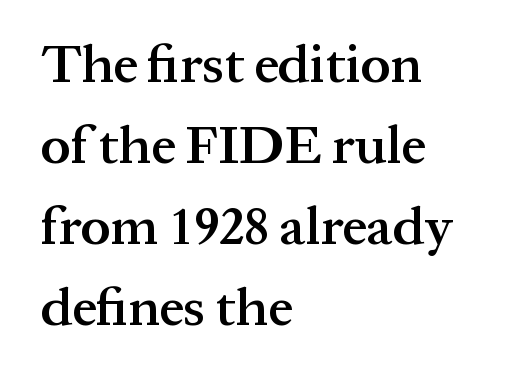
The image shows 54 px semibold serif type, upright; set left-aligned, normal line spacing (1.5x), normal letter spacing, not underlined; medium stroke contrast and a medium x-height.
